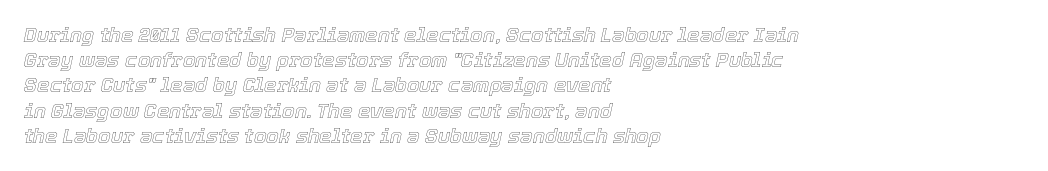
{"italic": "yes", "lean": "right", "slant_degrees": 12, "underline": "no", "align": "left", "line_spacing": "normal", "line_spacing_ratio": 1.26, "letter_spacing": "normal", "letter_spacing_em": 0.0, "glyph_px": 20}
